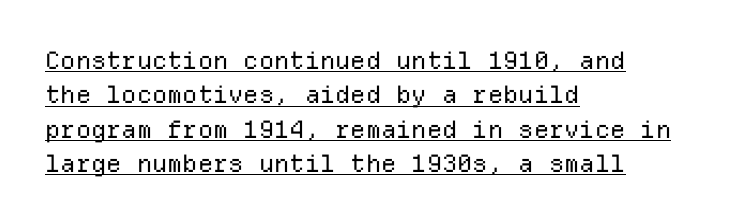
The image shows 24 px text type, upright; set left-aligned, normal line spacing (1.43x), normal letter spacing, underlined.
